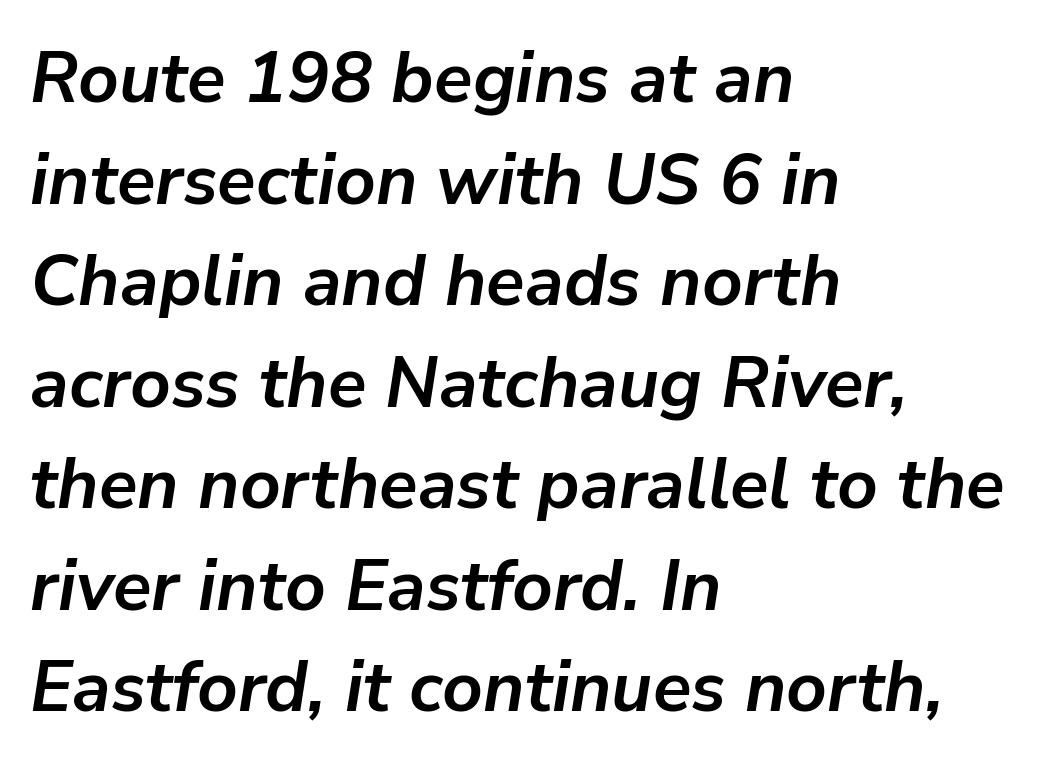
The image shows 71 px semibold type, italic (leaning right); set left-aligned, normal line spacing (1.43x), normal letter spacing, not underlined; low stroke contrast and a medium x-height.
